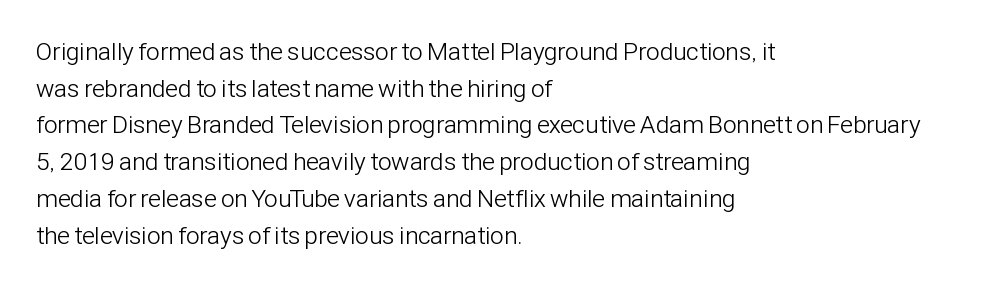
Weight: in the light-to-regular range. In CSS terms this would be text-align: left. The letters stand straight up with perfectly vertical stems. Each new line begins a customary step beneath the previous one. Characters follow at the spacing the type designer built in.
